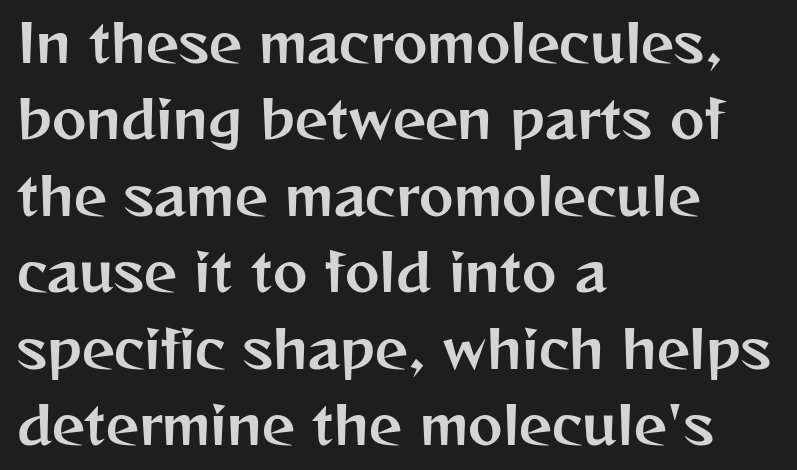
{"serif": "no", "italic": "no", "width": "normal", "stroke_contrast": "medium", "x_height": "medium", "monospaced": "no", "underline": "no", "align": "left", "line_spacing": "normal", "line_spacing_ratio": 1.47, "letter_spacing": "normal", "letter_spacing_em": 0.0, "glyph_px": 52}
